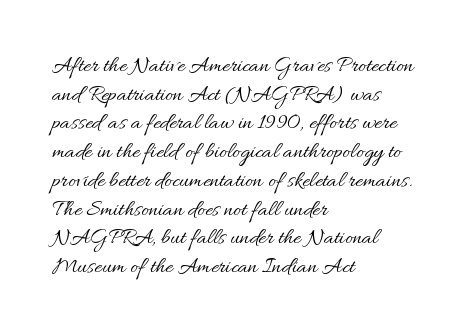
The image shows 23 px text type; set left-aligned, normal line spacing (1.25x), normal letter spacing, not underlined.
